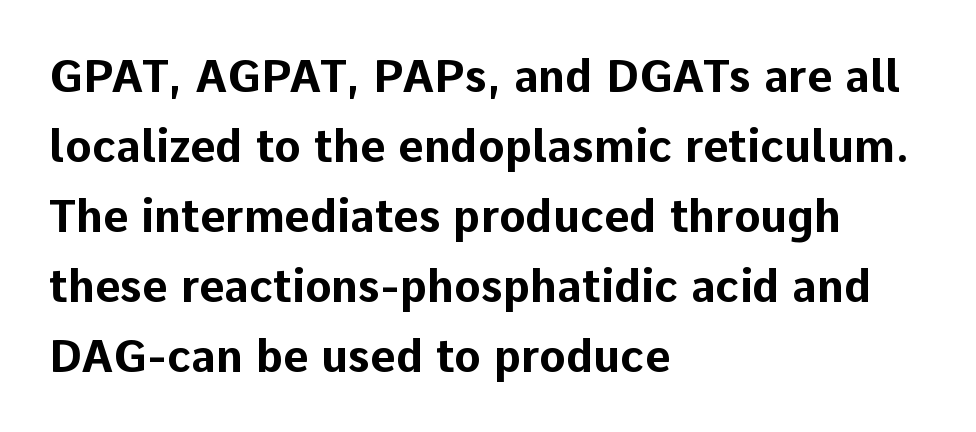
{"serif": "no", "italic": "no", "bold": "yes", "weight": "bold", "width": "normal", "stroke_contrast": "low", "x_height": "medium", "monospaced": "no", "underline": "no", "align": "left", "line_spacing": "normal", "line_spacing_ratio": 1.59, "letter_spacing": "normal", "letter_spacing_em": 0.0, "glyph_px": 44}
